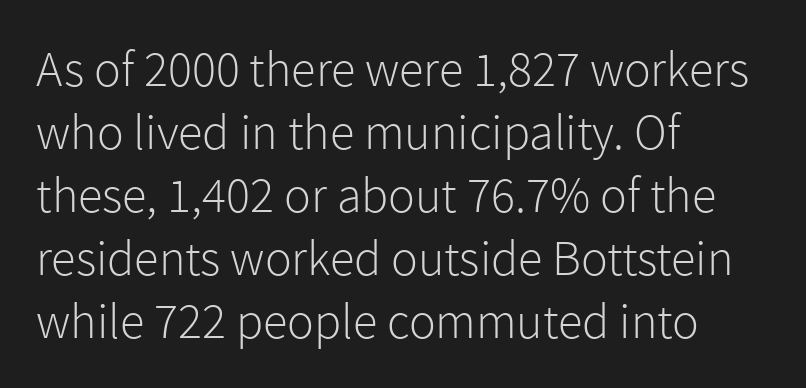
Typographically, this falls in the sans-serif category. The passage shown is typed in a proportional face where columns would drift. These lines were composed using upright roman letters. This reads as an unemphasized weight, regular at the heaviest.
